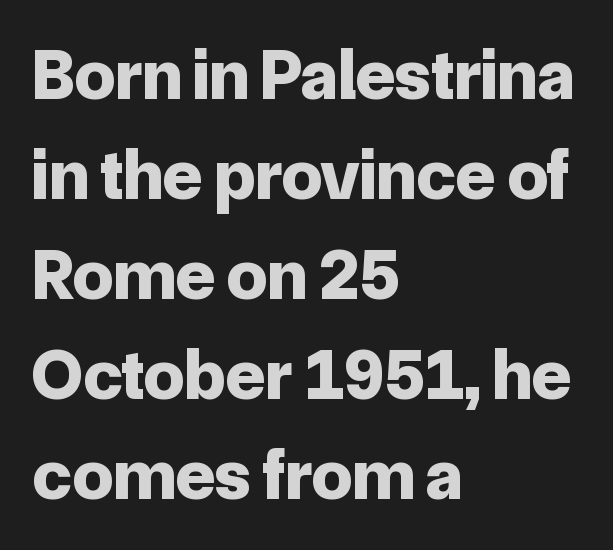
This sample uses an upright cut, with every glyph sitting square on the baseline. Line starts are locked; line ends wander. Set as a true bold cut, around the 700 mark. Regarding serifs, this sample does without them. Is this a fixed-width face? No — the glyphs have proportional, varying widths.
